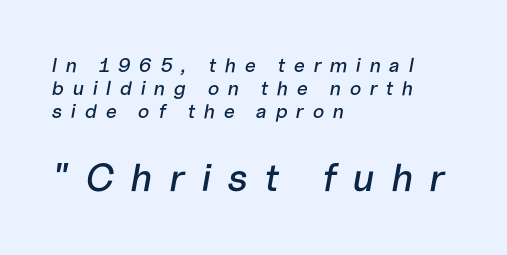
Q: Is the text italic (slanted)? A: Yes, it leans right by about 10 degrees.
Q: Is the text underlined? A: No.
Q: How is the paragraph aligned? A: Left-aligned.
Q: Is the spacing between letters normal or unusually wide? A: Unusually wide.
Q: Is the spacing between lines tight, normal or loose? A: Tight.
Q: Which block of text is set in a larger size, the first (top) or the second (bottom)? A: The second (bottom) one.
Q: Width (condensed, normal, or wide)? A: Normal.
Q: Stroke contrast? A: Low.
Q: x-height? A: Medium.
Q: Monospaced? A: No.
